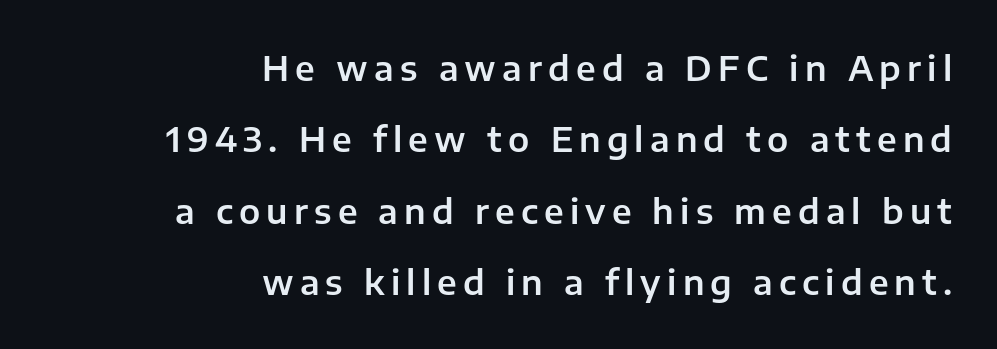
The image shows 34 px sans-serif type, upright; set right-aligned, loose line spacing (2.1x), not underlined; low stroke contrast and a medium x-height.
